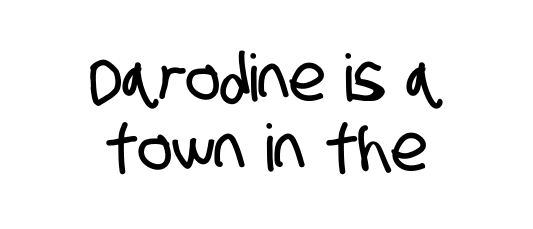
Q: Is the typeface a serif or a sans-serif typeface? A: Sans-serif.
Q: Is the text underlined? A: No.
Q: How is the paragraph aligned? A: Centered.
Q: Is the spacing between letters normal or unusually wide? A: Normal.
Q: Is the spacing between lines tight, normal or loose? A: Tight.
Q: Width (condensed, normal, or wide)? A: Condensed.
Q: Stroke contrast? A: Low.
Q: x-height? A: Large.
Q: Monospaced? A: No.
